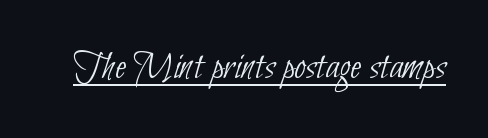
The image shows 41 px thin, condensed sans-serif type; set normal letter spacing, underlined; low stroke contrast and a small x-height.
